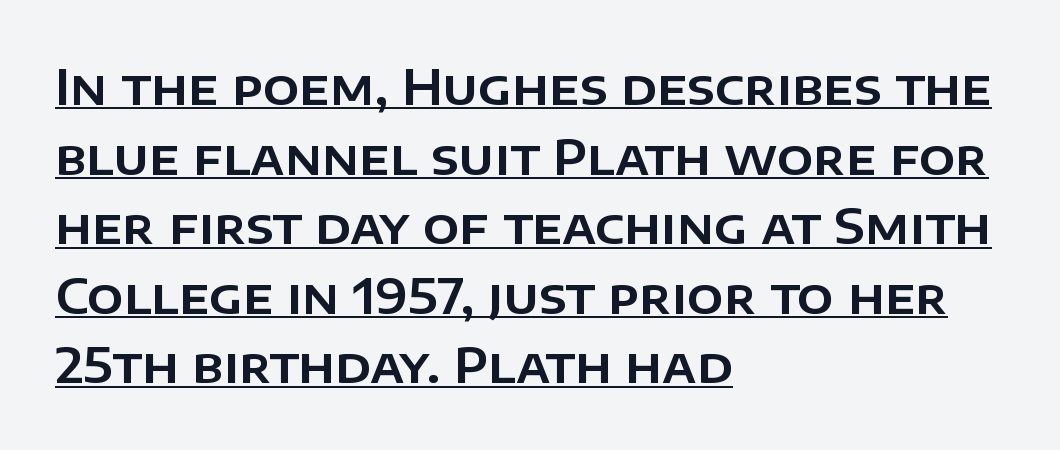
{"serif": "no", "italic": "no", "width": "normal", "stroke_contrast": "low", "x_height": "large", "monospaced": "no", "underline": "yes", "align": "left", "line_spacing": "normal", "line_spacing_ratio": 1.45, "letter_spacing": "normal", "letter_spacing_em": 0.0, "glyph_px": 48}
